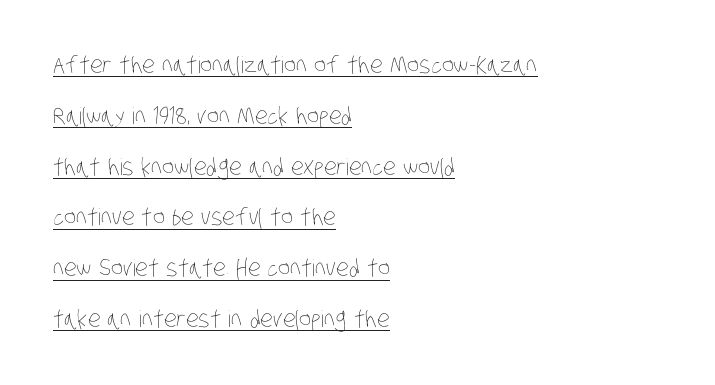
The image shows 23 px text type; set left-aligned, loose line spacing (2.21x), normal letter spacing, underlined.
